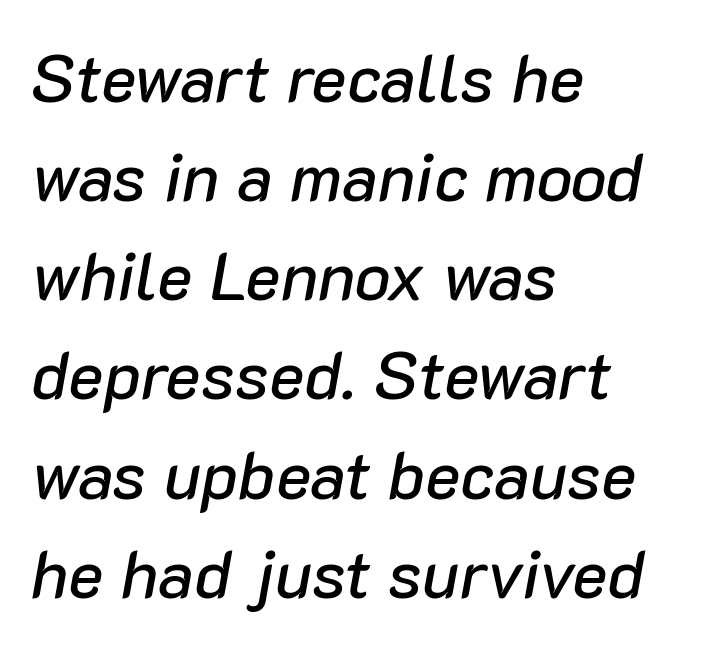
Q: Is the text italic (slanted)? A: Yes, it leans right by about 10 degrees.
Q: Is the text underlined? A: No.
Q: How is the paragraph aligned? A: Left-aligned.
Q: Is the spacing between letters normal or unusually wide? A: Normal.
Q: Is the spacing between lines tight, normal or loose? A: Normal.
Q: Width (condensed, normal, or wide)? A: Normal.
Q: Stroke contrast? A: Low.
Q: x-height? A: Medium.
Q: Monospaced? A: No.
